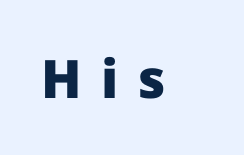
The image shows 53 px heavy sans-serif type, upright; set unusually wide letter spacing (+0.37 em), not underlined; low stroke contrast and a medium x-height.
